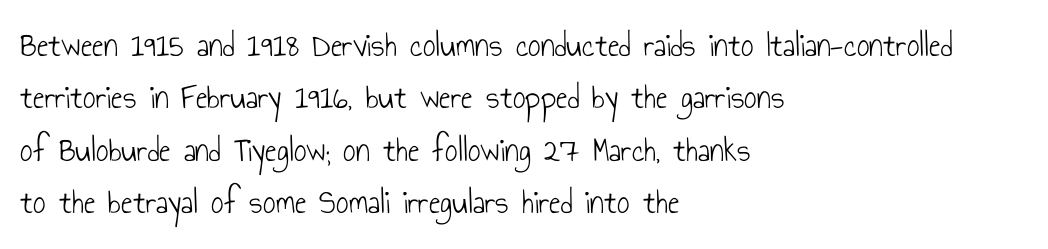
The image shows 35 px light, condensed sans-serif type, upright; set left-aligned, normal line spacing (1.5x), normal letter spacing, not underlined; low stroke contrast and a small x-height.
